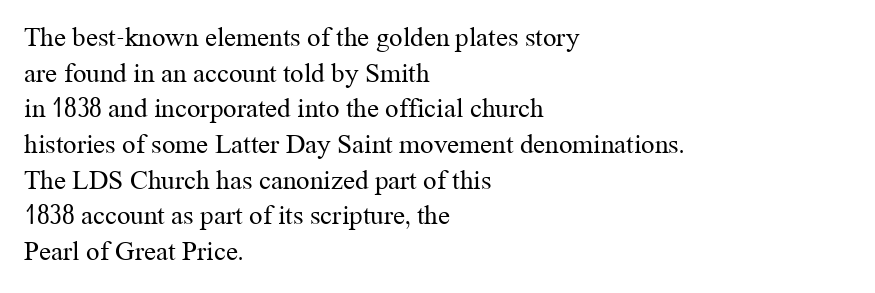
Q: Is the text bold? A: No.
Q: Is the text italic (slanted)? A: No, it is upright.
Q: Is the text underlined? A: No.
Q: How is the paragraph aligned? A: Left-aligned.
Q: Is the spacing between letters normal or unusually wide? A: Normal.
Q: Is the spacing between lines tight, normal or loose? A: Normal.
